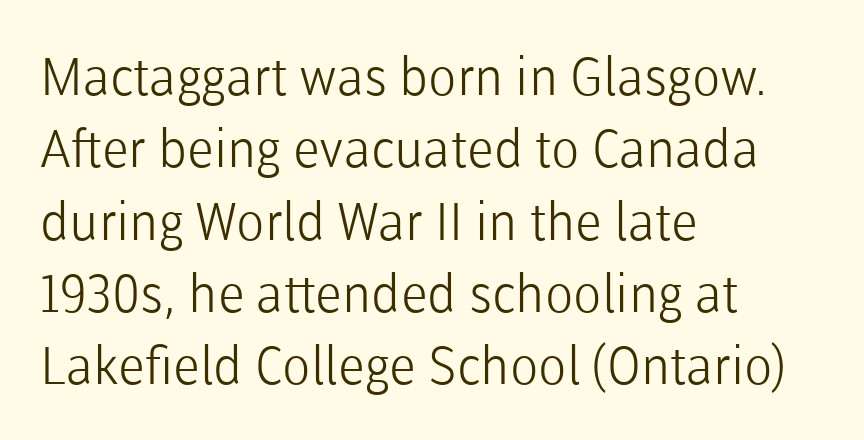
{"serif": "no", "italic": "no", "bold": "no", "weight": "light", "width": "normal", "stroke_contrast": "low", "x_height": "medium", "monospaced": "no", "underline": "no", "align": "left", "line_spacing": "normal", "line_spacing_ratio": 1.39, "letter_spacing": "normal", "letter_spacing_em": 0.0, "glyph_px": 52}
